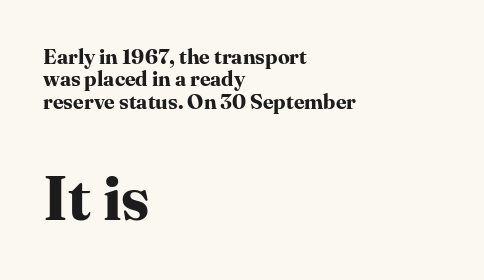
The image shows 62 px bold serif type, upright; set left-aligned, tight line spacing (1.06x), normal letter spacing, not underlined; the second (bottom) block is 2.95x larger; high stroke contrast and a medium x-height.
